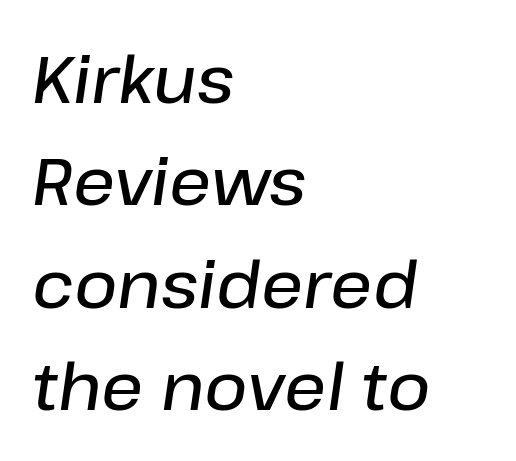
Q: Is the text bold? A: Semi-bold.
Q: Is the text italic (slanted)? A: Yes, it leans right by about 8 degrees.
Q: Is the text underlined? A: No.
Q: How is the paragraph aligned? A: Left-aligned.
Q: Is the spacing between letters normal or unusually wide? A: Normal.
Q: Is the spacing between lines tight, normal or loose? A: Normal.
Q: Width (condensed, normal, or wide)? A: Normal.
Q: Stroke contrast? A: Low.
Q: x-height? A: Medium.
Q: Monospaced? A: No.
